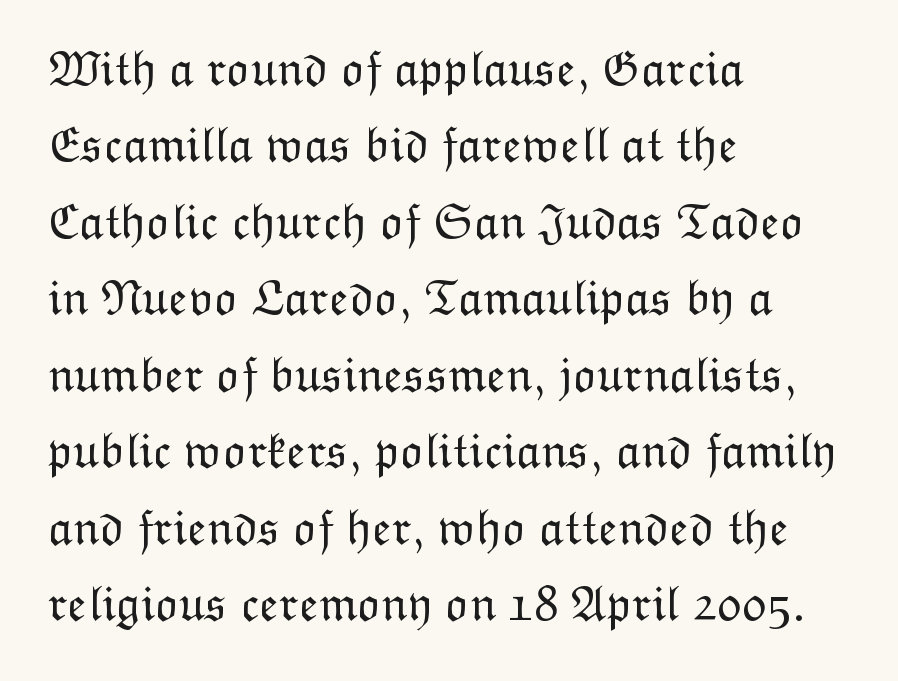
{"italic": "no", "bold": "no", "weight": "light", "width": "normal", "stroke_contrast": "low", "x_height": "medium", "monospaced": "no", "underline": "no", "align": "left", "line_spacing": "normal", "line_spacing_ratio": 1.53, "letter_spacing": "normal", "letter_spacing_em": 0.0, "glyph_px": 50}
